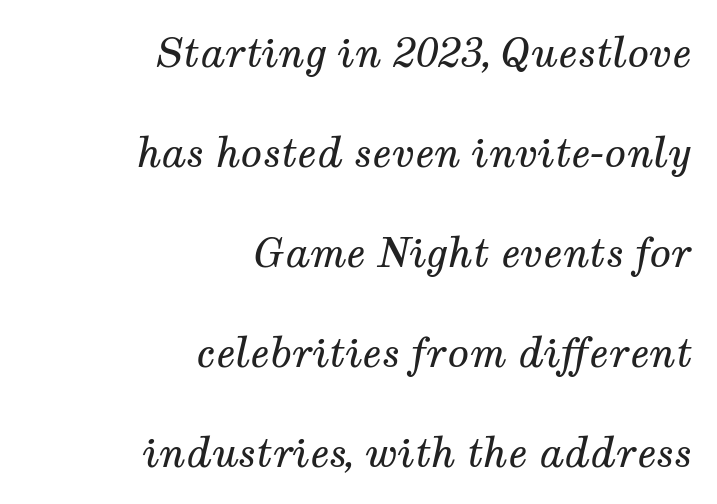
{"serif": "yes", "italic": "yes", "lean": "right", "slant_degrees": 12, "bold": "no", "weight": "regular", "width": "normal", "stroke_contrast": "medium", "x_height": "medium", "monospaced": "no", "underline": "no", "align": "right", "line_spacing": "loose", "line_spacing_ratio": 2.5, "letter_spacing": "normal", "letter_spacing_em": 0.0, "glyph_px": 40}
